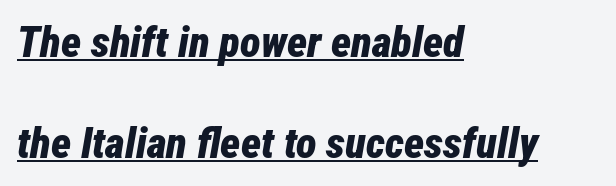
Q: Is the text bold? A: Yes.
Q: Is the text italic (slanted)? A: Yes, it leans right by about 12 degrees.
Q: Is the text underlined? A: Yes.
Q: How is the paragraph aligned? A: Left-aligned.
Q: Is the spacing between letters normal or unusually wide? A: Normal.
Q: Is the spacing between lines tight, normal or loose? A: Loose.
Q: Width (condensed, normal, or wide)? A: Condensed.
Q: Stroke contrast? A: Low.
Q: x-height? A: Medium.
Q: Monospaced? A: No.
